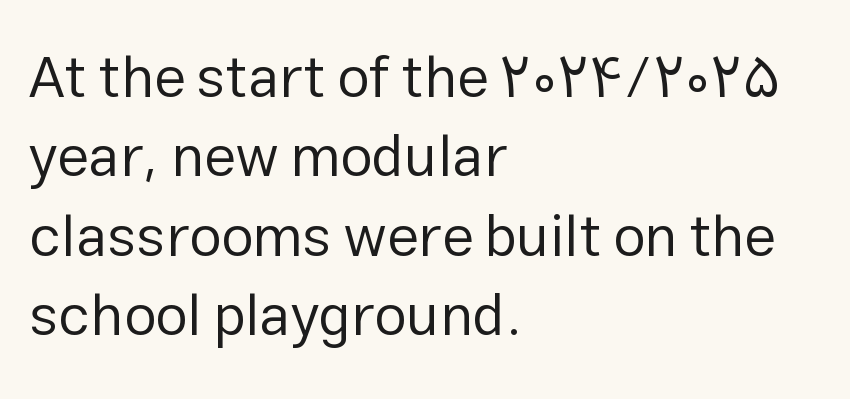
Each line starts at the same left margin while the right side varies. The letterforms sit at book weight or below. Is there any slant? The stems are plumb. Clear beneath every line of the passage. Inter-character spacing is left at the font's built-in metrics.
